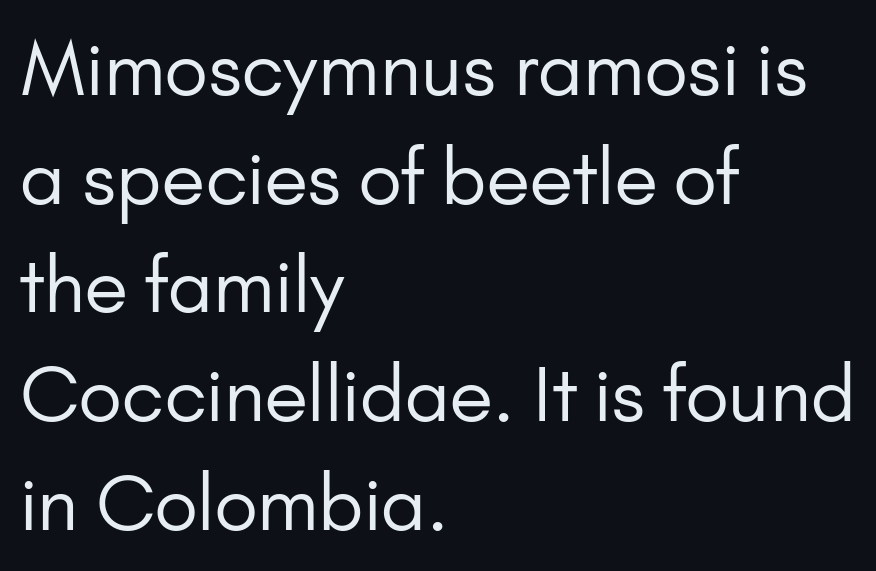
{"serif": "no", "italic": "no", "bold": "no", "weight": "regular", "width": "normal", "stroke_contrast": "low", "x_height": "small", "monospaced": "no", "underline": "no", "align": "left", "line_spacing": "normal", "line_spacing_ratio": 1.45, "letter_spacing": "normal", "letter_spacing_em": 0.0, "glyph_px": 75}
